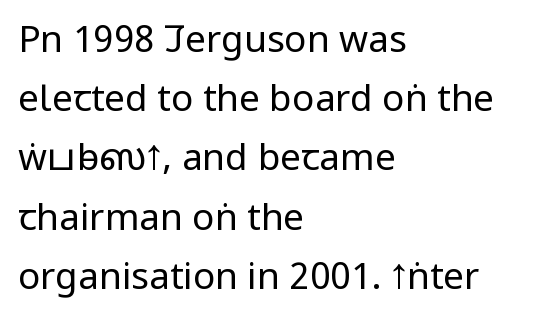
The image shows 37 px regular-weight, condensed sans-serif type, upright; set left-aligned, normal line spacing (1.6x), normal letter spacing, not underlined; low stroke contrast and a large x-height.
